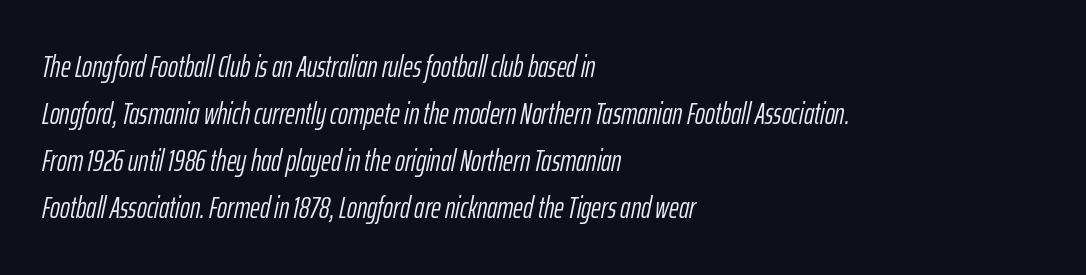
The rows are spaced the way most documents space them. Does extra space separate the letters? No, they use regular spacing. Slant detected: the letters are inclined. Beneath every word, the page is bare. No heavy texture on the line: the type isn't bold.
